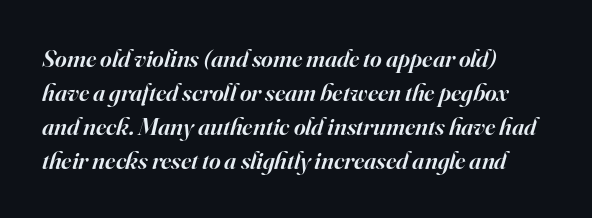
Q: Is the text bold? A: Semi-bold.
Q: Is the text italic (slanted)? A: Yes, it leans right by about 16 degrees.
Q: Is the text underlined? A: No.
Q: How is the paragraph aligned? A: Left-aligned.
Q: Is the spacing between letters normal or unusually wide? A: Normal.
Q: Is the spacing between lines tight, normal or loose? A: Normal.
